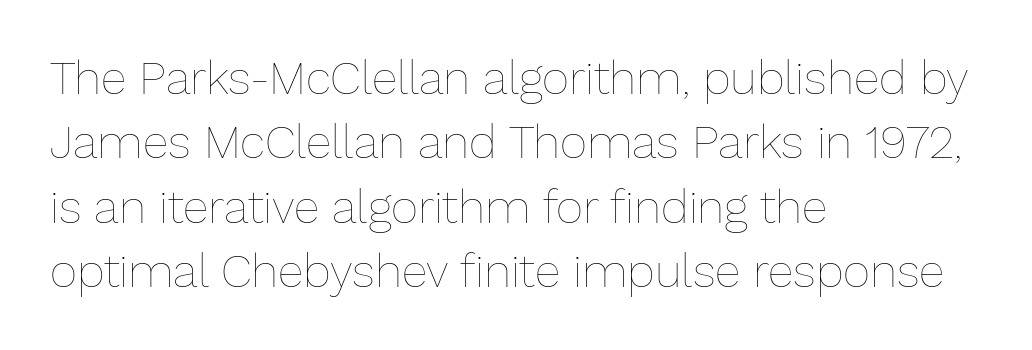
{"italic": "no", "bold": "no", "weight": "thin", "width": "normal", "stroke_contrast": "low", "x_height": "medium", "monospaced": "no", "underline": "no", "align": "left", "line_spacing": "normal", "line_spacing_ratio": 1.37, "letter_spacing": "normal", "letter_spacing_em": 0.0, "glyph_px": 47}
